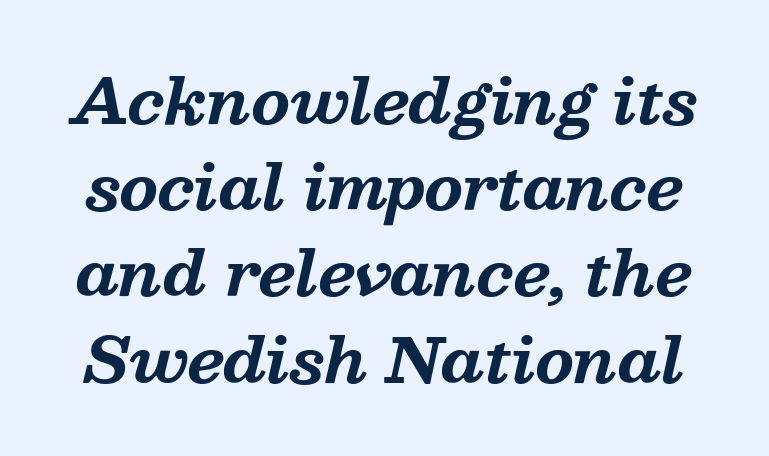
Does extra space separate the letters? No, they use regular spacing. Letterform terminals end in serifs throughout the passage. Spacing verdict: proportional, widths tailored to each character. The rendering uses a bold face; every stroke is thick and dark. Emphasis-style slanted type is in use. The lines sit at an ordinary, default distance from one another.
